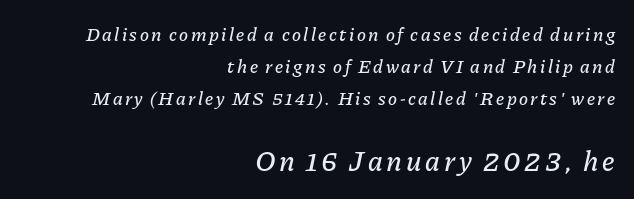
Q: Is the text italic (slanted)? A: Yes, it leans right by about 11 degrees.
Q: Is the text underlined? A: No.
Q: How is the paragraph aligned? A: Right-aligned.
Q: Is the spacing between lines tight, normal or loose? A: Normal.
Q: Which block of text is set in a larger size, the first (top) or the second (bottom)? A: The second (bottom) one.
Q: Width (condensed, normal, or wide)? A: Normal.
Q: Stroke contrast? A: Low.
Q: x-height? A: Medium.
Q: Monospaced? A: No.
